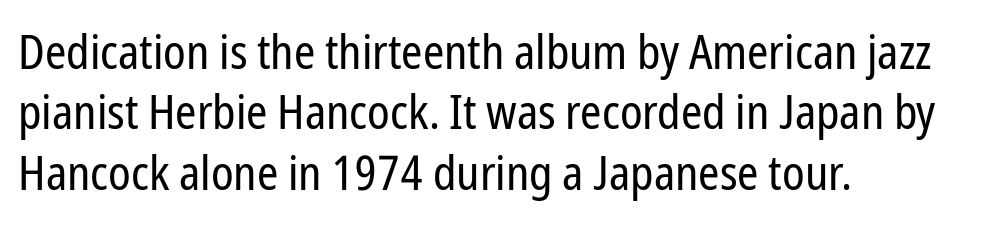
Q: Is the text bold? A: No.
Q: Is the text italic (slanted)? A: No, it is upright.
Q: Is the typeface a serif or a sans-serif typeface? A: Sans-serif.
Q: Is the text underlined? A: No.
Q: How is the paragraph aligned? A: Left-aligned.
Q: Is the spacing between letters normal or unusually wide? A: Normal.
Q: Is the spacing between lines tight, normal or loose? A: Normal.
Q: Width (condensed, normal, or wide)? A: Condensed.
Q: Stroke contrast? A: Low.
Q: x-height? A: Medium.
Q: Monospaced? A: No.
